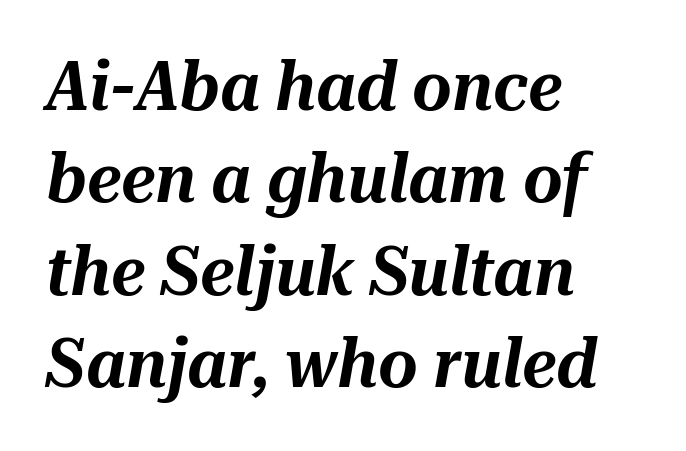
{"italic": "yes", "lean": "right", "slant_degrees": 10, "width": "normal", "stroke_contrast": "medium", "x_height": "medium", "monospaced": "no", "underline": "no", "align": "left", "line_spacing": "normal", "line_spacing_ratio": 1.36, "letter_spacing": "normal", "letter_spacing_em": 0.0, "glyph_px": 68}
